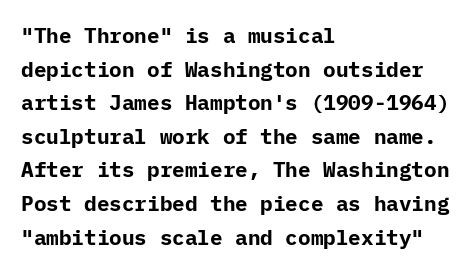
Q: Is the text bold? A: Yes.
Q: Is the text italic (slanted)? A: No, it is upright.
Q: Is the text underlined? A: No.
Q: How is the paragraph aligned? A: Left-aligned.
Q: Is the spacing between letters normal or unusually wide? A: Normal.
Q: Is the spacing between lines tight, normal or loose? A: Normal.
